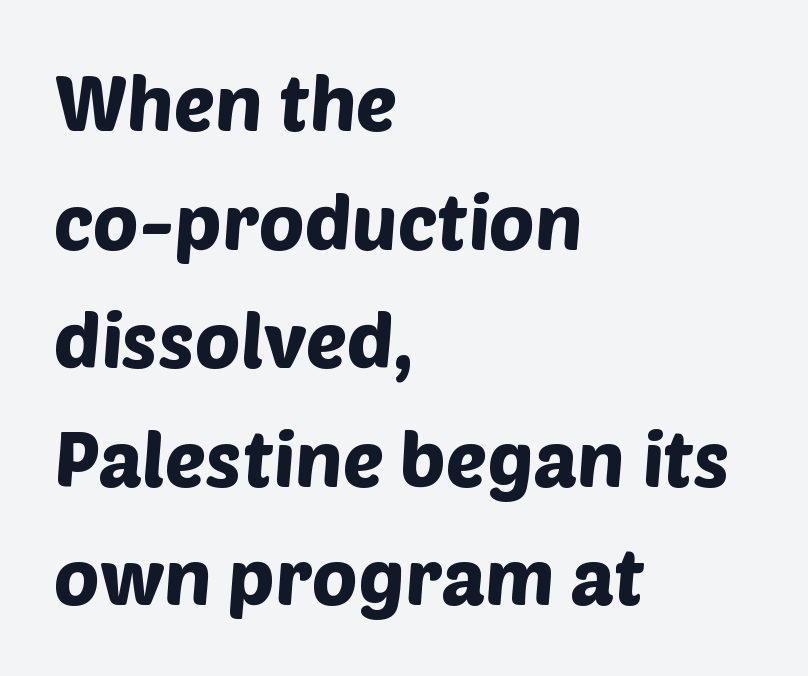
Q: Is the typeface a serif or a sans-serif typeface? A: Sans-serif.
Q: Is the text underlined? A: No.
Q: How is the paragraph aligned? A: Left-aligned.
Q: Is the spacing between letters normal or unusually wide? A: Normal.
Q: Is the spacing between lines tight, normal or loose? A: Normal.
Q: Width (condensed, normal, or wide)? A: Normal.
Q: Stroke contrast? A: Low.
Q: x-height? A: Large.
Q: Monospaced? A: No.
